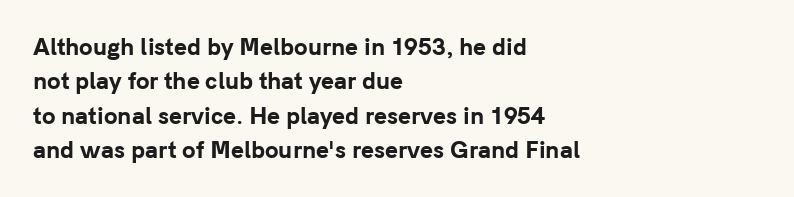
Upright lettering throughout. Just letters on the line, the space beneath them empty. The vertical gap from one line to the next is medium. Strong, thick strokes mark this as bold type. Short and long lines alike share a common starting point at left.
